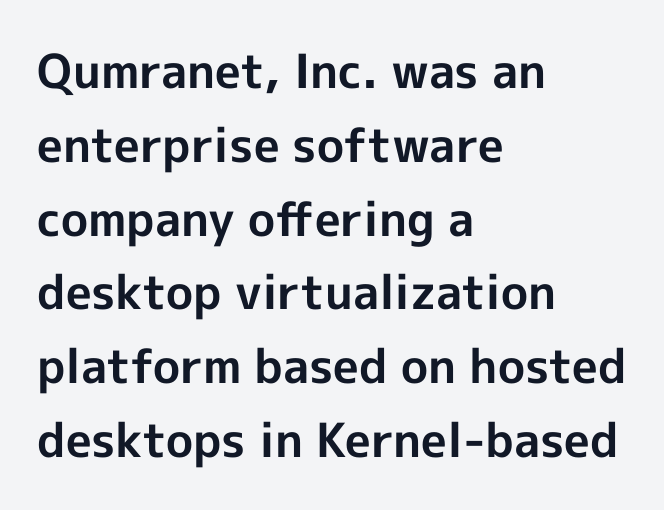
Q: Is the text bold? A: Yes.
Q: Is the text italic (slanted)? A: No, it is upright.
Q: Is the typeface a serif or a sans-serif typeface? A: Sans-serif.
Q: Is the text underlined? A: No.
Q: How is the paragraph aligned? A: Left-aligned.
Q: Is the spacing between letters normal or unusually wide? A: Normal.
Q: Is the spacing between lines tight, normal or loose? A: Normal.
Q: Width (condensed, normal, or wide)? A: Normal.
Q: x-height? A: Medium.
Q: Monospaced? A: No.
